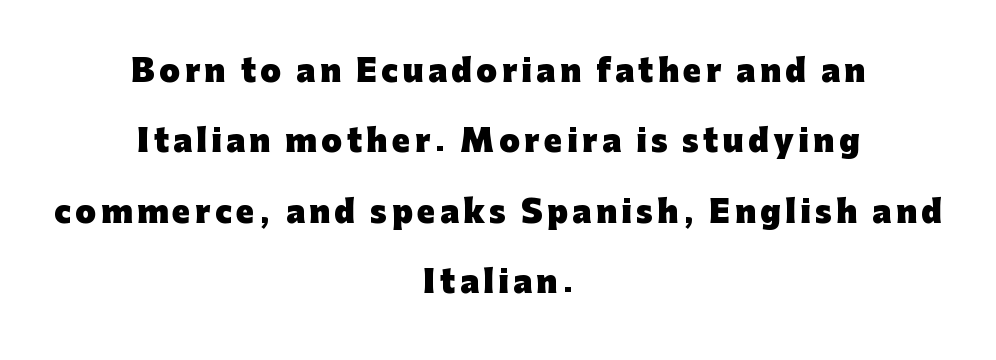
{"serif": "no", "italic": "no", "bold": "yes", "weight": "heavy", "width": "normal", "stroke_contrast": "low", "x_height": "medium", "monospaced": "no", "underline": "no", "align": "center", "line_spacing": "loose", "line_spacing_ratio": 2.35, "glyph_px": 30}
